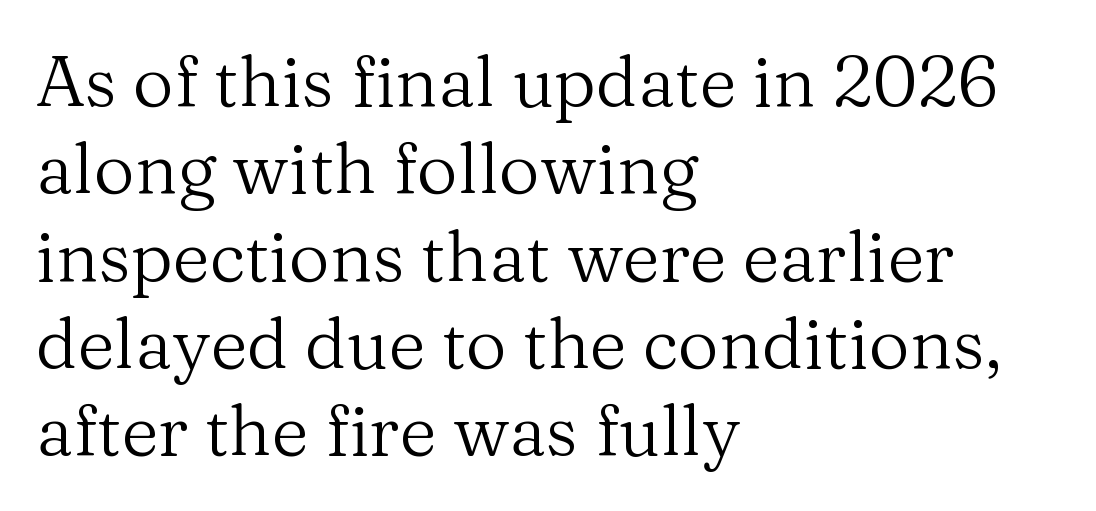
The image shows 71 px regular-weight serif type, upright; set left-aligned, line spacing 1.23x, normal letter spacing, not underlined; medium stroke contrast and a medium x-height.
